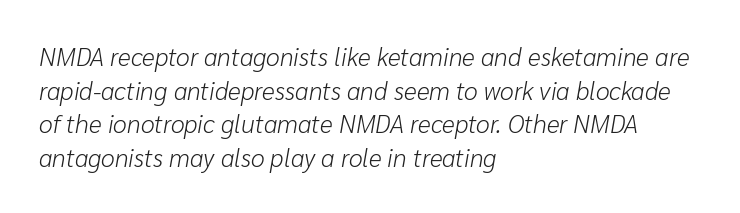
The image shows 25 px text type, italic (leaning right); set left-aligned, normal line spacing (1.35x), normal letter spacing, not underlined.
